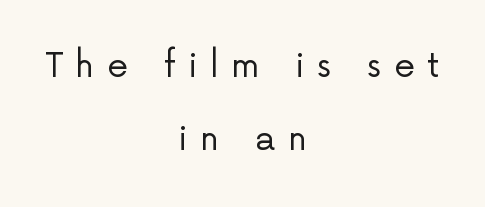
Airy leading. The tracking jumps out immediately: characters are airy and widely separated. The typeface chosen for these lines omits serifs. Stems and bowls with no extra thickness — not bold. Here the designer chose a conventional face with non-uniform glyph widths.
